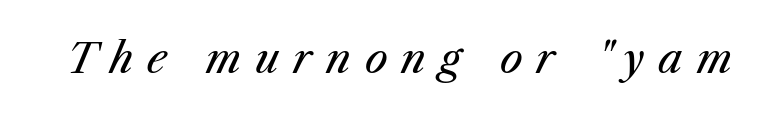
Q: Is the text bold? A: No.
Q: Is the text italic (slanted)? A: Yes, it leans right by about 23 degrees.
Q: Is the text underlined? A: No.
Q: Is the spacing between letters normal or unusually wide? A: Unusually wide.
Q: Width (condensed, normal, or wide)? A: Normal.
Q: Stroke contrast? A: Medium.
Q: x-height? A: Medium.
Q: Monospaced? A: No.
